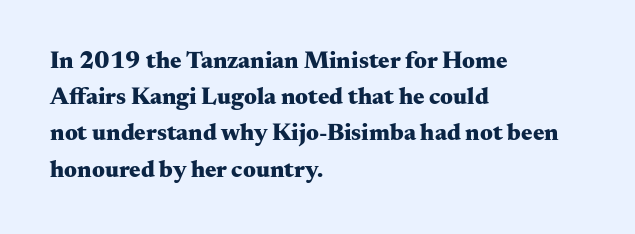
The vertical gap from one line to the next is medium. In terms of posture, this sample is upright. Look at the stroke-to-counter ratio: heavy, a bold. Clear beneath every line of the passage. Casual observation: everything's shoved over to the left. You could call the tracking neutral — neither tight nor loose.
